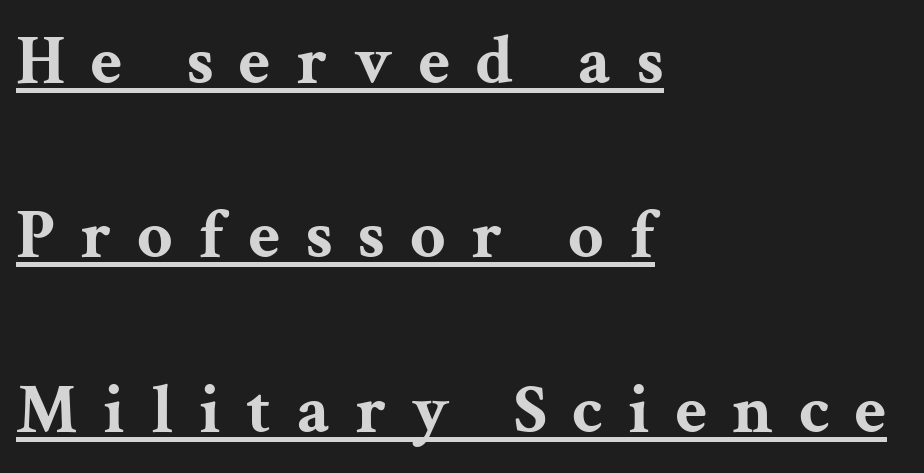
{"serif": "yes", "italic": "no", "bold": "yes", "weight": "bold", "width": "wide", "stroke_contrast": "medium", "x_height": "medium", "monospaced": "no", "underline": "yes", "align": "left", "line_spacing": "loose", "line_spacing_ratio": 2.49, "letter_spacing": "wide", "letter_spacing_em": 0.36, "glyph_px": 70}
